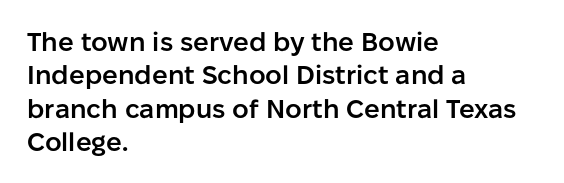
The line texture is even and compact thanks to regular tracking. Tall strokes in this sample are plumb rather than angled. The paragraph shown leans on its left margin. The strip under each line holds only bare page.
